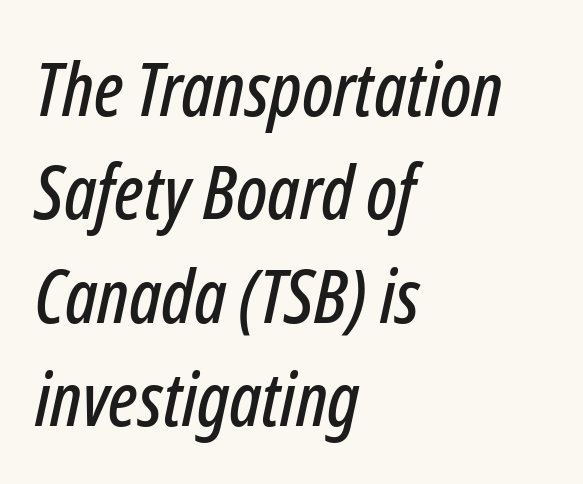
Note the varied advance widths — an 'i' is clearly narrower than an 'm'. Yep, that's italic — everything's leaning. Caption: standard tracking, unaltered. Visually the block forms a straight wall on the left and a jagged coastline on the right. The specimen omits any rule beneath the text block's lines. How would I describe the line gaps? Plain and ordinary.
